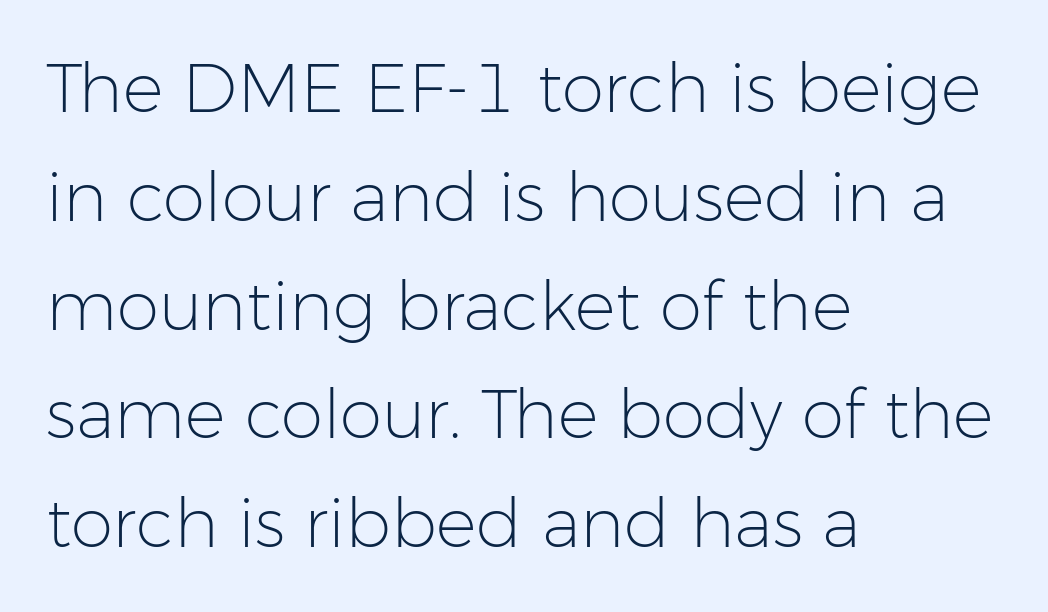
Q: Is the text bold? A: No.
Q: Is the text italic (slanted)? A: No, it is upright.
Q: Is the typeface a serif or a sans-serif typeface? A: Sans-serif.
Q: Is the text underlined? A: No.
Q: How is the paragraph aligned? A: Left-aligned.
Q: Is the spacing between letters normal or unusually wide? A: Normal.
Q: Is the spacing between lines tight, normal or loose? A: Normal.
Q: Width (condensed, normal, or wide)? A: Normal.
Q: Stroke contrast? A: Low.
Q: x-height? A: Medium.
Q: Monospaced? A: No.
